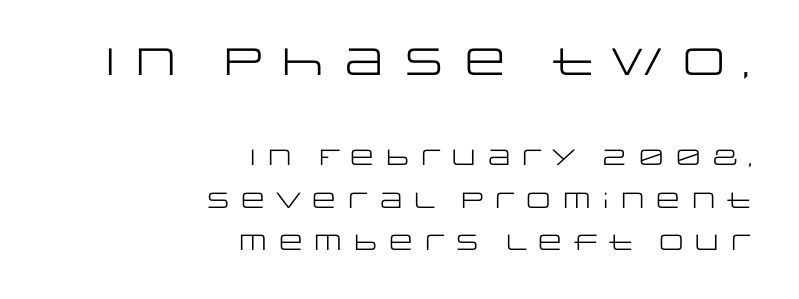
The image shows 38 px regular-weight, wide sans-serif type, upright; set right-aligned, loose line spacing (1.92x), not underlined; the first (top) block is 1.73x larger; low stroke contrast and a large x-height.
